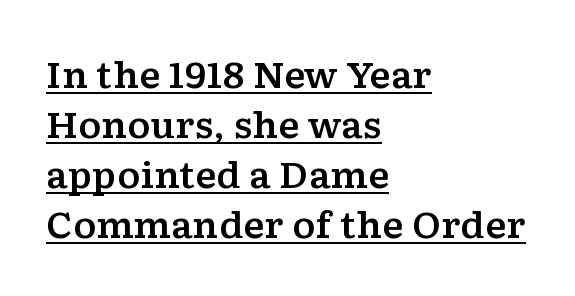
Words appear dense and cohesive because spacing is normal. Observe the serifs anchoring each vertical stroke in this sample. Horizontal bands of white between lines are of average thickness. Do the letters lean? They stand straight.
